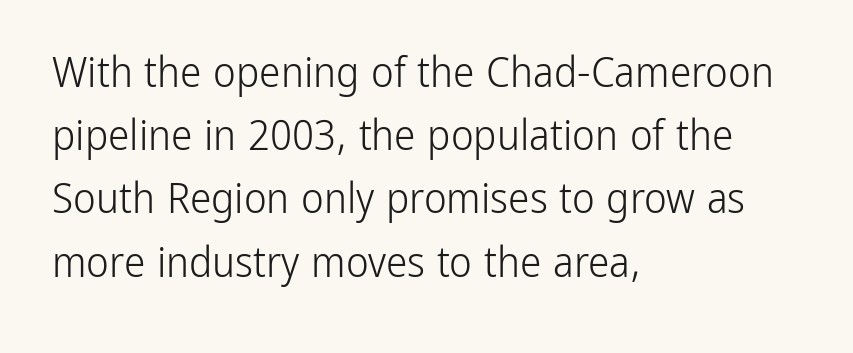
Lines of text with bare space underneath. Upright lettering throughout. Leftover space on each line is placed entirely after the last word. Serif or sans? Sans — the stroke terminals are bare. What's the leading like? Ordinary, nothing unusual.
